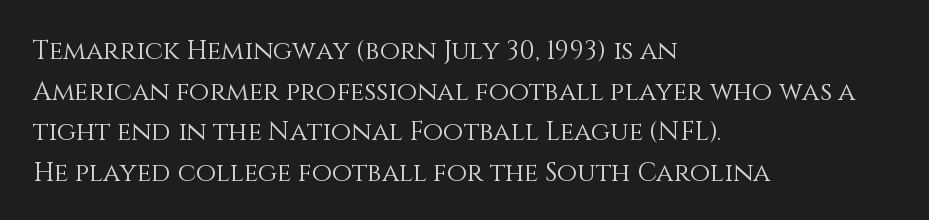
{"italic": "no", "bold": "no", "underline": "no", "align": "left", "line_spacing": "normal", "line_spacing_ratio": 1.56, "letter_spacing": "normal", "letter_spacing_em": 0.0, "glyph_px": 26}
